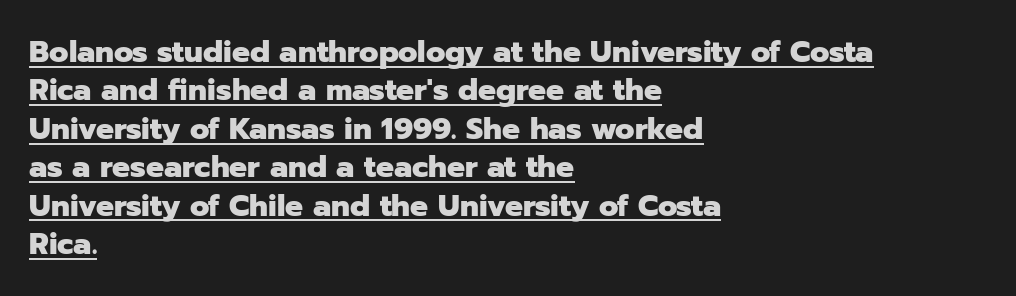
This block has exactly the height ordinary leading produces. What stands out about the letter spacing? Nothing — it is the standard amount. The rendering uses natural spacing where letterforms have individual widths. Leftover space on each line is placed entirely after the last word. Serif or sans? Sans — the stroke terminals are bare.
